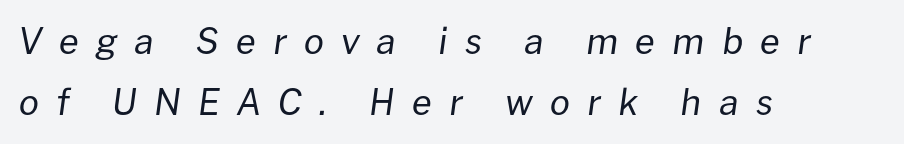
Letters have the restrained weight of plain body copy at most. The face used here is proportionally spaced, like ordinary book or web type. Normally led — the rows are evenly, conventionally spaced. Observe the wide spacing: letters keep a clear distance from each other.
